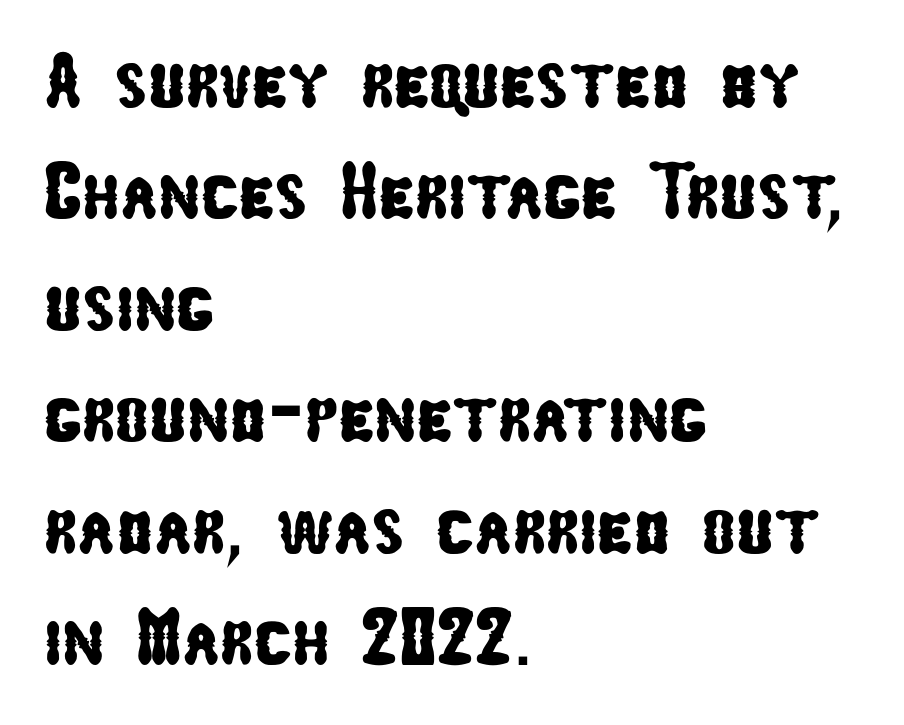
Spacing verdict: proportional, widths tailored to each character. A classic flush-left, rag-right setting is used for this passage. Underline: absent. Note: no serifs on the glyphs. Nothing unusual about the tracking: characters are spaced as the font intends. Normally led — the rows are evenly, conventionally spaced.
